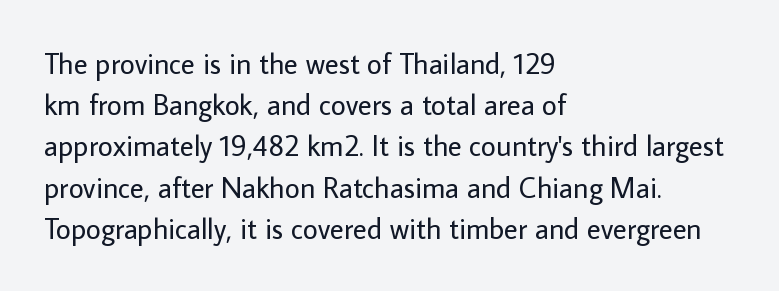
Q: Is the text bold? A: No.
Q: Is the text italic (slanted)? A: No, it is upright.
Q: Is the typeface a serif or a sans-serif typeface? A: Sans-serif.
Q: Is the text underlined? A: No.
Q: How is the paragraph aligned? A: Left-aligned.
Q: Is the spacing between letters normal or unusually wide? A: Normal.
Q: Is the spacing between lines tight, normal or loose? A: Normal.
Q: Width (condensed, normal, or wide)? A: Normal.
Q: Stroke contrast? A: Low.
Q: x-height? A: Medium.
Q: Monospaced? A: No.
